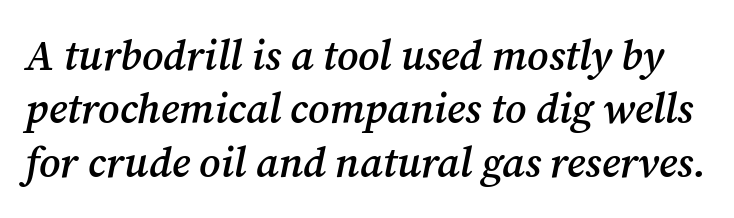
Each letter keeps its own natural width here, so spacing adapts to shape. Typesetter's note: demi weight, one step under bold. In terms of letterspacing, this is plain default setting. The axis of the letterforms is tilted away from vertical.
